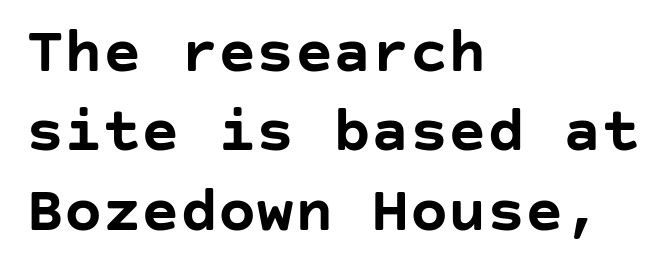
The image shows 64 px semibold sans-serif type, upright; set left-aligned, line spacing 1.24x, normal letter spacing, not underlined; low stroke contrast and a large x-height.
